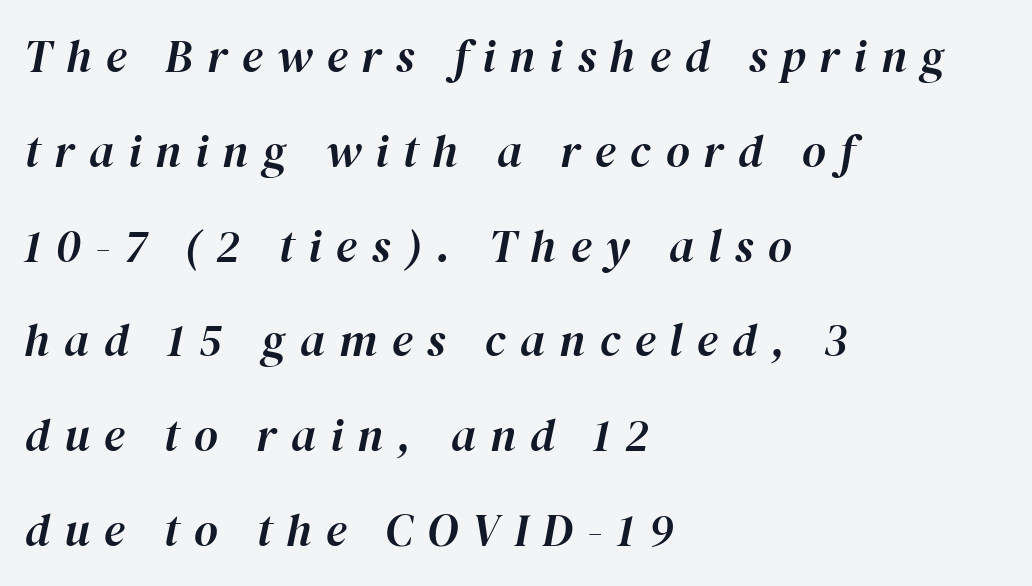
Q: Is the text italic (slanted)? A: Yes, it leans right by about 12 degrees.
Q: Is the text underlined? A: No.
Q: How is the paragraph aligned? A: Left-aligned.
Q: Is the spacing between letters normal or unusually wide? A: Unusually wide.
Q: Is the spacing between lines tight, normal or loose? A: Loose.
Q: Width (condensed, normal, or wide)? A: Normal.
Q: Stroke contrast? A: High.
Q: x-height? A: Medium.
Q: Monospaced? A: No.
